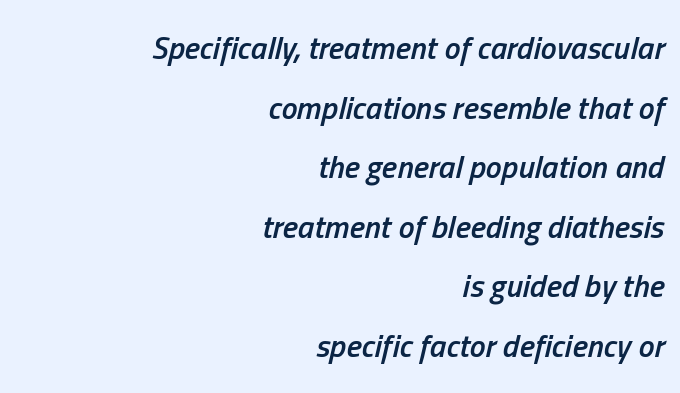
Q: Is the text bold? A: Semi-bold.
Q: Is the text italic (slanted)? A: Yes, it leans right by about 13 degrees.
Q: Is the text underlined? A: No.
Q: How is the paragraph aligned? A: Right-aligned.
Q: Is the spacing between letters normal or unusually wide? A: Normal.
Q: Width (condensed, normal, or wide)? A: Condensed.
Q: Stroke contrast? A: Low.
Q: x-height? A: Medium.
Q: Monospaced? A: No.
